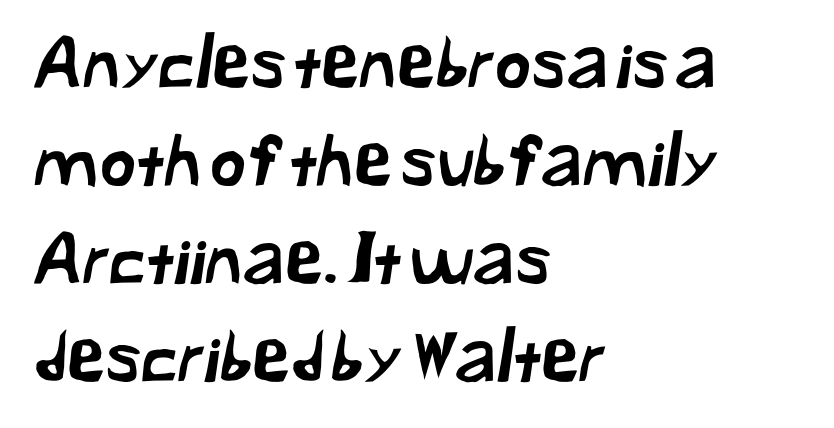
Stroke terminals: plain, sans-serif. Plain, unruled lines of type. Here the glyphs are tracked normally, forming tight word shapes. Horizontally, the lines are justified to the leading edge only.
